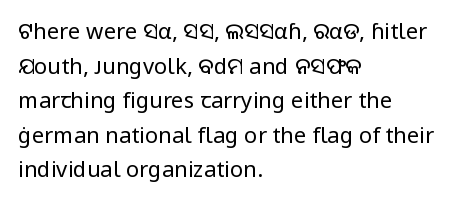
{"italic": "no", "bold": "no", "underline": "no", "align": "left", "line_spacing": "normal", "line_spacing_ratio": 1.57, "letter_spacing": "normal", "letter_spacing_em": 0.0, "glyph_px": 22}
